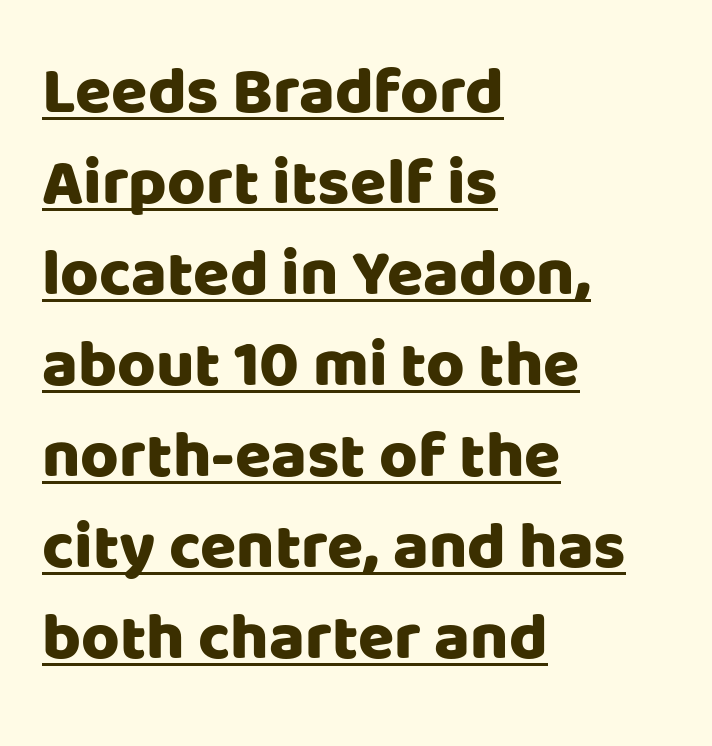
The glyphs are accompanied by a horizontal stroke just below them. A student would call this left alignment; a typographer would say flush left, rag right. Font category for this specimen: sans-serif. The letters stand upright; this is a roman face. The vertical gap from one line to the next is medium.
